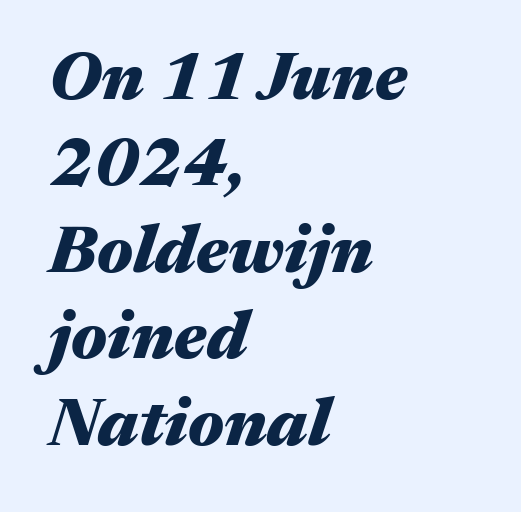
{"italic": "yes", "lean": "right", "slant_degrees": 17, "bold": "yes", "weight": "heavy", "width": "wide", "stroke_contrast": "medium", "x_height": "medium", "monospaced": "no", "underline": "no", "align": "left", "line_spacing": "normal", "line_spacing_ratio": 1.29, "letter_spacing": "normal", "letter_spacing_em": 0.0, "glyph_px": 67}
